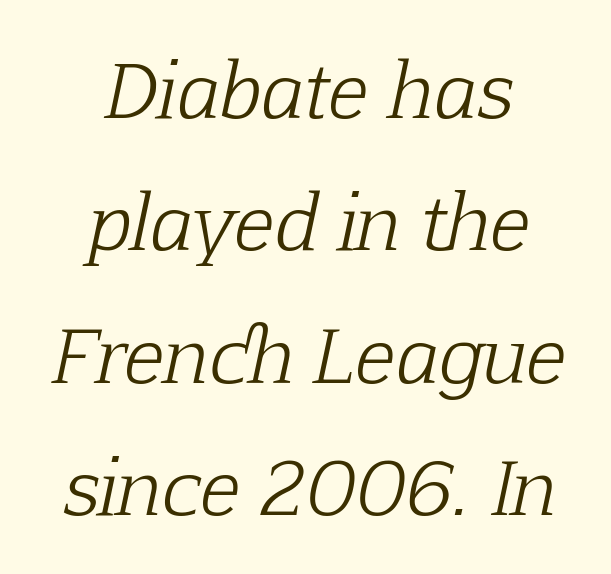
The characters display serif detailing at their extremities. Students, note that the glyphs here touch the page at normal intervals. No heavy texture on the line: the type isn't bold. Descenders hang freely into open space. This sample is center-justified, so both line endings float freely. Yep, that's italic — everything's leaning.
